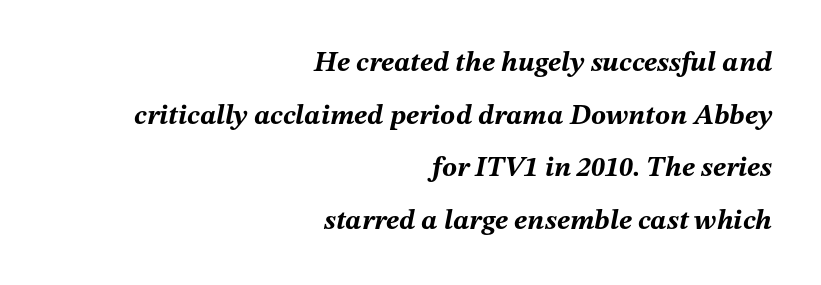
{"italic": "yes", "lean": "right", "slant_degrees": 12, "bold": "yes", "weight": "bold", "width": "normal", "stroke_contrast": "medium", "x_height": "medium", "monospaced": "no", "underline": "no", "align": "right", "line_spacing_ratio": 1.88, "letter_spacing": "normal", "letter_spacing_em": 0.0, "glyph_px": 28}
